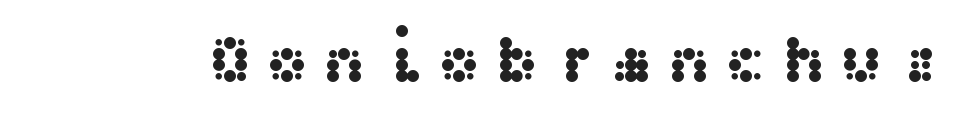
Type without underlining. Do the letters lean? They stand straight. Serifs: no, the terminals of the letterforms are clean.
